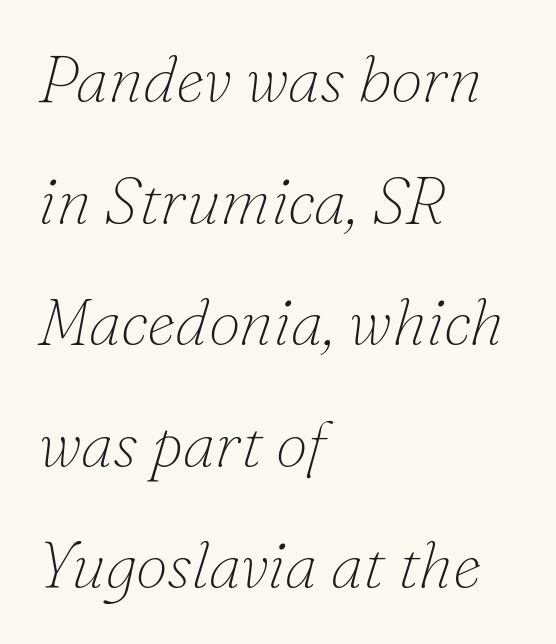
{"serif": "yes", "italic": "yes", "lean": "right", "slant_degrees": 16, "bold": "no", "weight": "thin", "width": "normal", "stroke_contrast": "low", "x_height": "small", "monospaced": "no", "underline": "no", "align": "left", "line_spacing_ratio": 1.87, "letter_spacing": "normal", "letter_spacing_em": 0.0, "glyph_px": 65}
